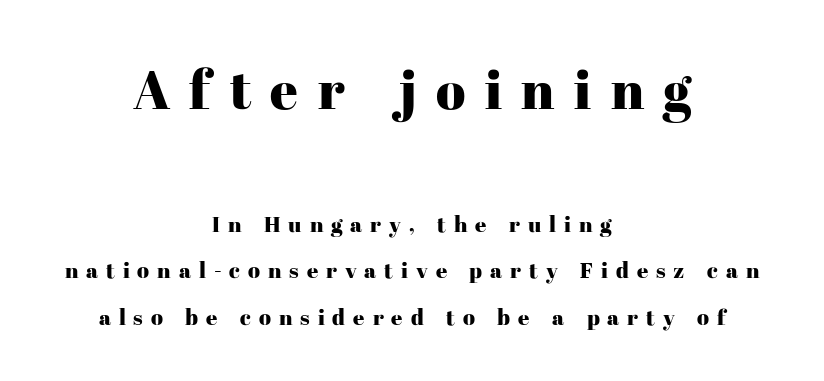
Q: Is the text italic (slanted)? A: No, it is upright.
Q: Is the typeface a serif or a sans-serif typeface? A: Serif.
Q: Is the text underlined? A: No.
Q: How is the paragraph aligned? A: Centered.
Q: Is the spacing between letters normal or unusually wide? A: Unusually wide.
Q: Is the spacing between lines tight, normal or loose? A: Loose.
Q: Which block of text is set in a larger size, the first (top) or the second (bottom)? A: The first (top) one.
Q: Width (condensed, normal, or wide)? A: Normal.
Q: Stroke contrast? A: High.
Q: x-height? A: Medium.
Q: Monospaced? A: No.
